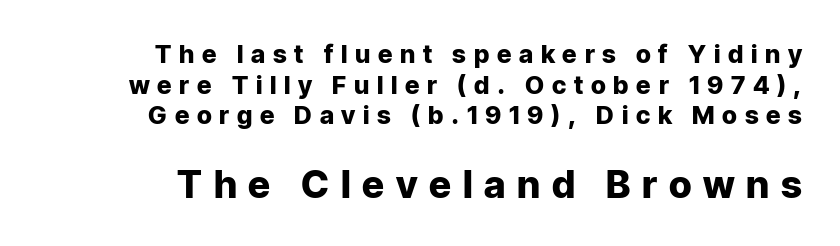
{"serif": "no", "italic": "no", "bold": "yes", "weight": "heavy", "width": "normal", "stroke_contrast": "low", "x_height": "medium", "monospaced": "no", "underline": "no", "align": "right", "line_spacing_ratio": 1.23, "letter_spacing": "wide", "letter_spacing_em": 0.31, "larger_block": "second", "size_ratio": 1.52, "glyph_px": 38}
